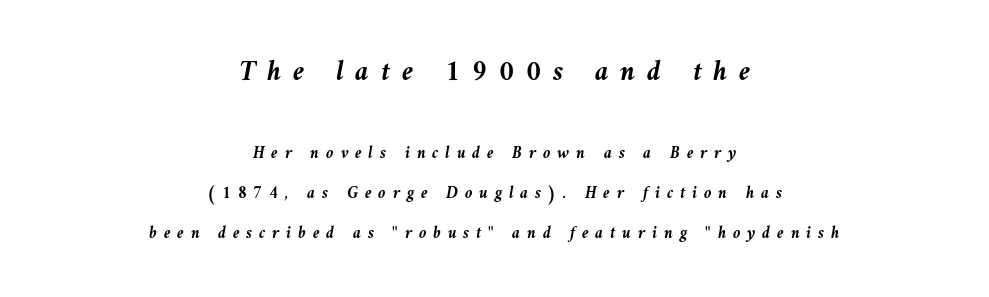
The letters are slanted; this is an italic face. Neither beginnings nor endings align; midpoints do. Words appear elongated and porous because spacing is wide. Rule under the text: the space is simply empty. Notice the wide empty band between every row — that's loose leading. Visually, the top section dominates because its glyphs are scaled up.
